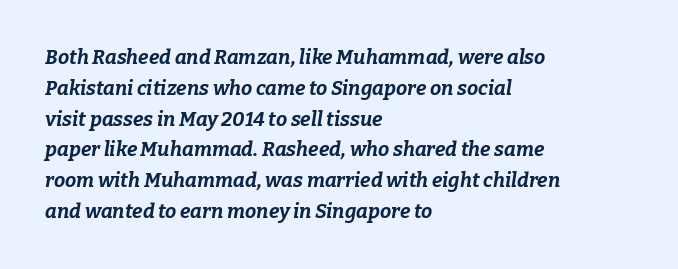
{"italic": "yes", "lean": "right", "slant_degrees": 9, "bold": "yes", "underline": "no", "align": "left", "line_spacing": "normal", "line_spacing_ratio": 1.54, "letter_spacing": "normal", "letter_spacing_em": 0.0, "glyph_px": 20}
